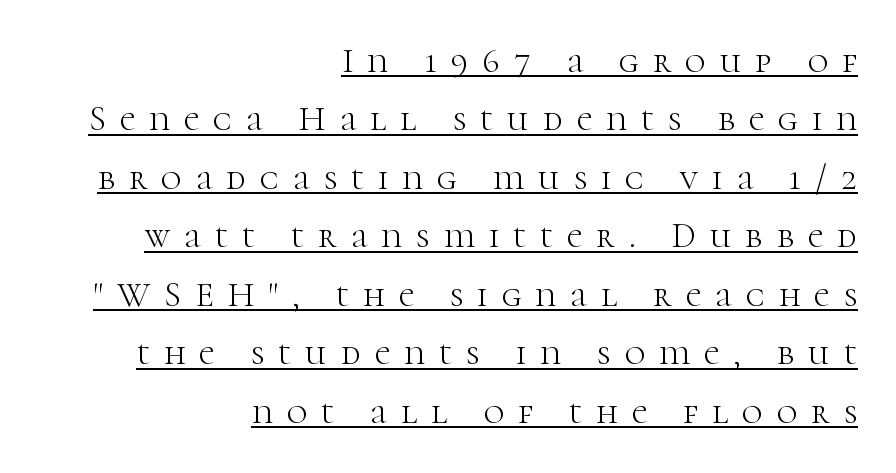
{"serif": "yes", "italic": "no", "bold": "no", "weight": "light", "width": "normal", "stroke_contrast": "high", "x_height": "medium", "monospaced": "no", "underline": "yes", "align": "right", "line_spacing": "normal", "line_spacing_ratio": 1.67, "letter_spacing": "wide", "letter_spacing_em": 0.4, "glyph_px": 35}
